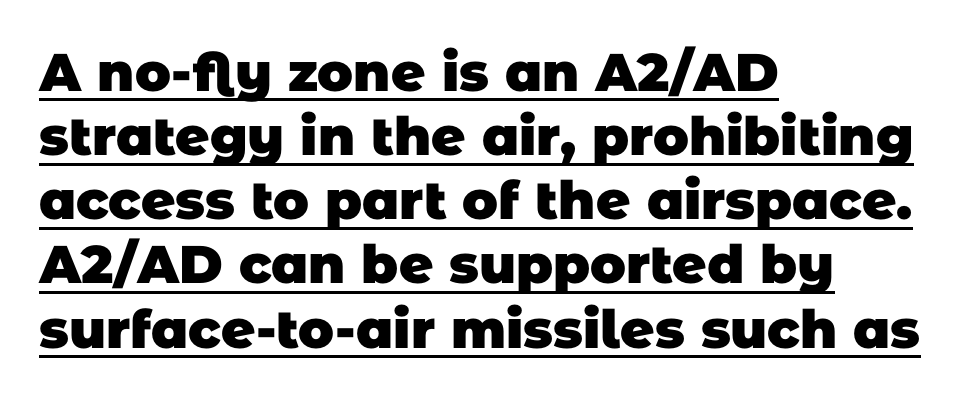
This sample has the flowing, uneven cadence of proportional lettering. I'd describe the lettering as bold — thick and assertive. There is no visible air inserted between adjacent glyphs. A rule runs beneath these lines of type. The font family rendered here belongs to the sans-serif group.
